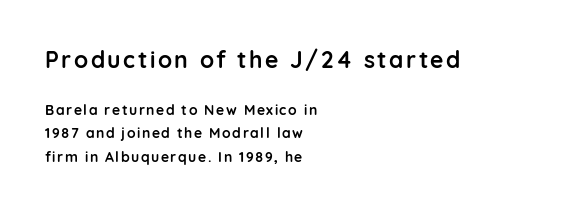
Q: Is the text bold? A: Yes.
Q: Is the text italic (slanted)? A: No, it is upright.
Q: Is the text underlined? A: No.
Q: How is the paragraph aligned? A: Left-aligned.
Q: Is the spacing between lines tight, normal or loose? A: Normal.
Q: Which block of text is set in a larger size, the first (top) or the second (bottom)? A: The first (top) one.
